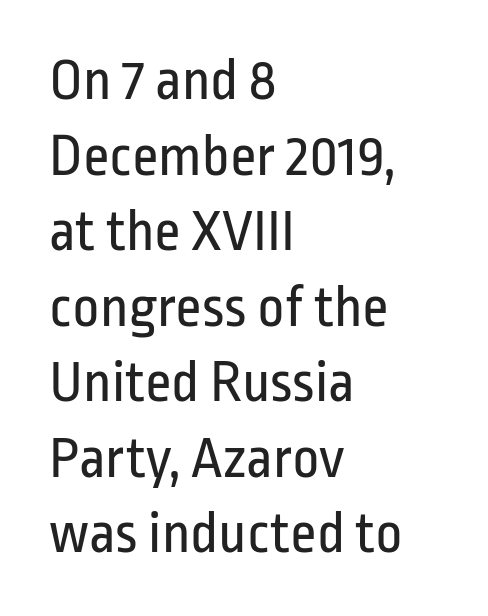
The image shows 59 px regular-weight, condensed sans-serif type, upright; set left-aligned, normal line spacing (1.28x), normal letter spacing, not underlined; low stroke contrast and a medium x-height.
